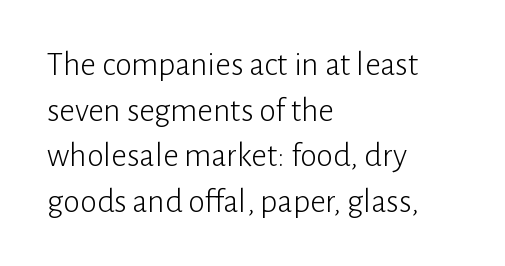
The image shows 34 px light sans-serif type, upright; set left-aligned, normal line spacing (1.34x), normal letter spacing, not underlined; low stroke contrast and a medium x-height.
